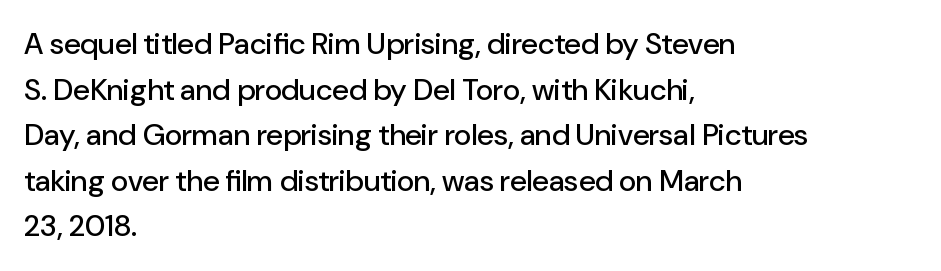
{"serif": "no", "italic": "no", "width": "normal", "stroke_contrast": "low", "x_height": "medium", "monospaced": "no", "underline": "no", "align": "left", "line_spacing": "normal", "line_spacing_ratio": 1.52, "letter_spacing": "normal", "letter_spacing_em": 0.0, "glyph_px": 30}
